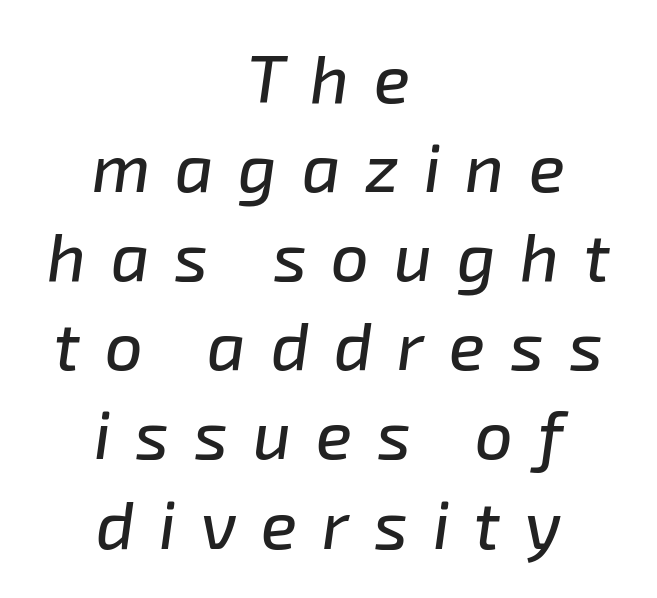
The image shows 67 px text type, italic (leaning right); set centered, normal line spacing (1.33x), unusually wide letter spacing (+0.37 em), not underlined; low stroke contrast and a medium x-height.
